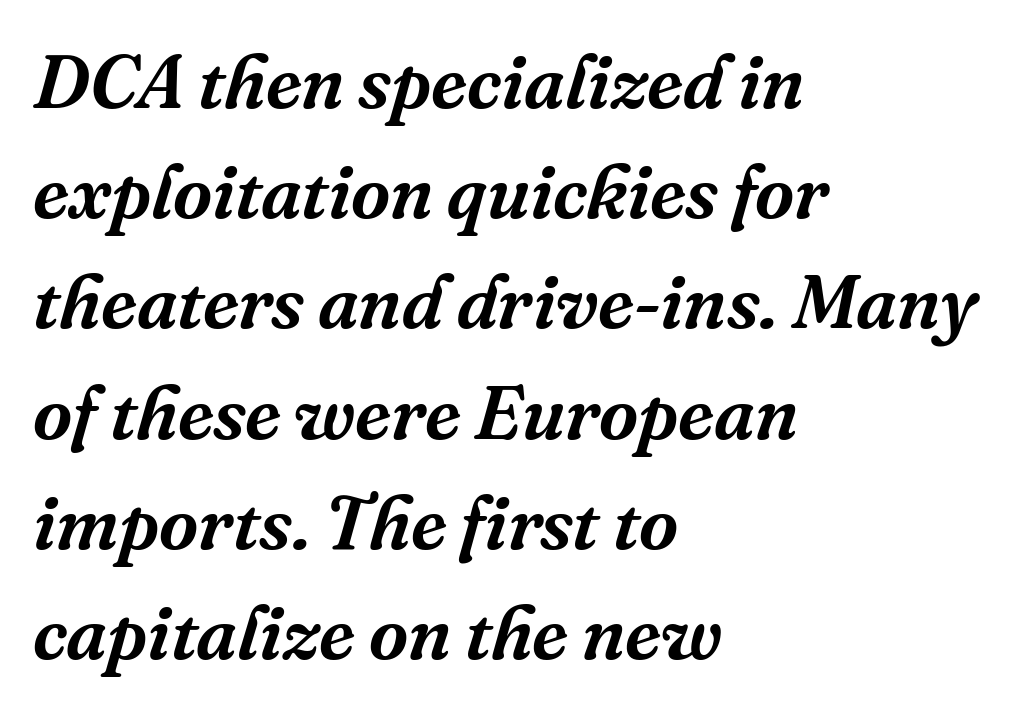
The image shows 76 px serif type, italic (leaning right); set left-aligned, normal line spacing (1.45x), normal letter spacing, not underlined; medium stroke contrast and a medium x-height.
